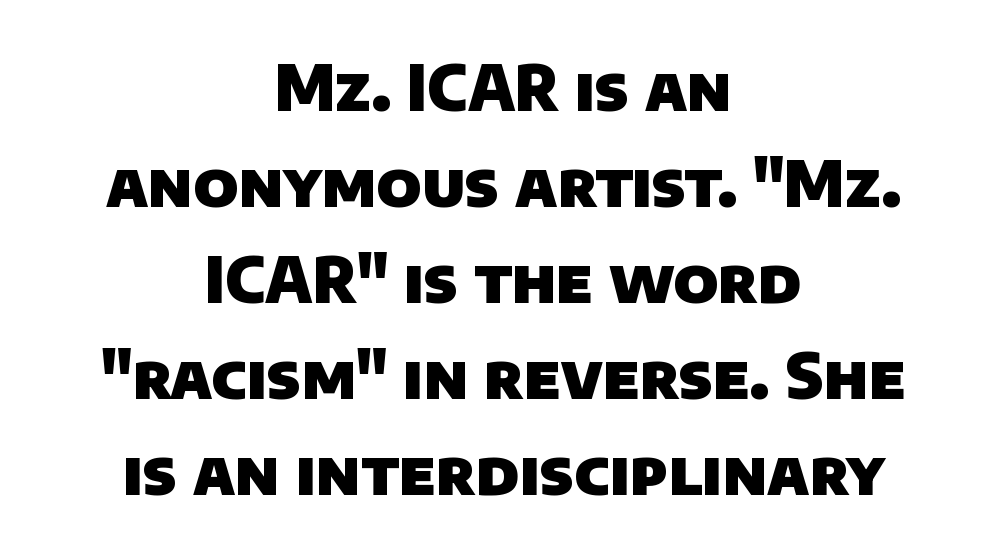
Q: Is the text bold? A: Yes.
Q: Is the typeface a serif or a sans-serif typeface? A: Sans-serif.
Q: Is the text underlined? A: No.
Q: How is the paragraph aligned? A: Centered.
Q: Is the spacing between letters normal or unusually wide? A: Normal.
Q: Is the spacing between lines tight, normal or loose? A: Normal.
Q: Width (condensed, normal, or wide)? A: Normal.
Q: Stroke contrast? A: Low.
Q: x-height? A: Large.
Q: Monospaced? A: No.
